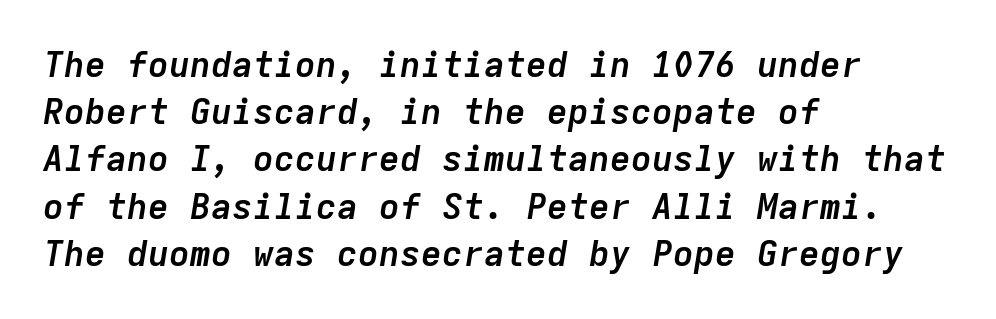
Q: Is the text bold? A: Yes.
Q: Is the text italic (slanted)? A: Yes, it leans right by about 9 degrees.
Q: Is the text underlined? A: No.
Q: How is the paragraph aligned? A: Left-aligned.
Q: Is the spacing between letters normal or unusually wide? A: Normal.
Q: Is the spacing between lines tight, normal or loose? A: Normal.
Q: Width (condensed, normal, or wide)? A: Normal.
Q: Stroke contrast? A: Low.
Q: x-height? A: Medium.
Q: Monospaced? A: Yes.
